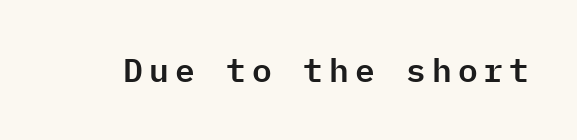
The image shows 33 px sans-serif type, upright, monospaced; set not underlined; low stroke contrast and a medium x-height.
